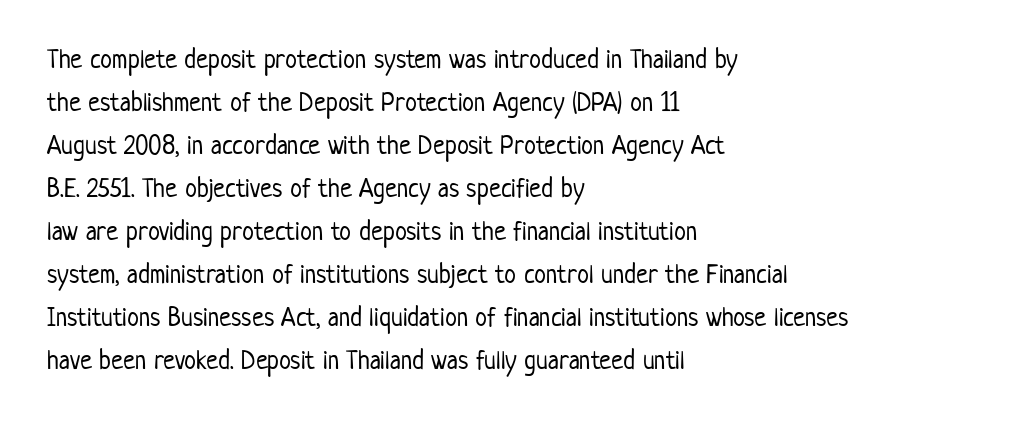
Line beginnings align vertically; line endings do not. Quick note: not italic, upright. No chunkiness to these letters — they're not bold. Default kerning and tracking; the words read as compact shapes.
